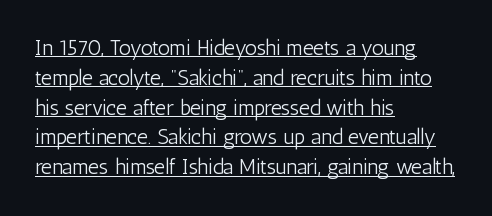
{"italic": "no", "bold": "no", "underline": "yes", "align": "left", "line_spacing": "normal", "line_spacing_ratio": 1.42, "letter_spacing": "normal", "letter_spacing_em": 0.0, "glyph_px": 21}
